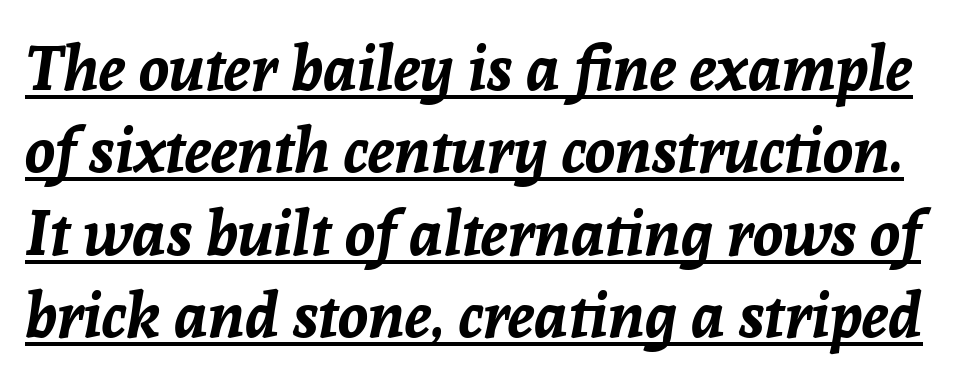
The image shows 62 px bold type, italic (leaning right); set normal line spacing (1.33x), normal letter spacing, underlined; low stroke contrast and a medium x-height.
